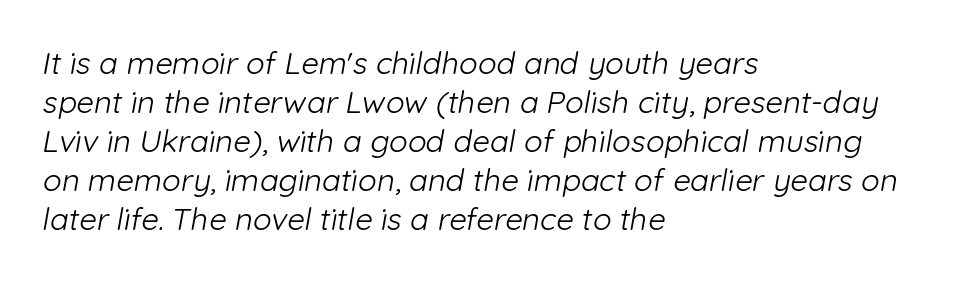
Q: Is the text bold? A: No.
Q: Is the typeface a serif or a sans-serif typeface? A: Sans-serif.
Q: Is the text underlined? A: No.
Q: How is the paragraph aligned? A: Left-aligned.
Q: Is the spacing between letters normal or unusually wide? A: Normal.
Q: Is the spacing between lines tight, normal or loose? A: Normal.
Q: Width (condensed, normal, or wide)? A: Normal.
Q: Stroke contrast? A: Low.
Q: x-height? A: Medium.
Q: Monospaced? A: No.
